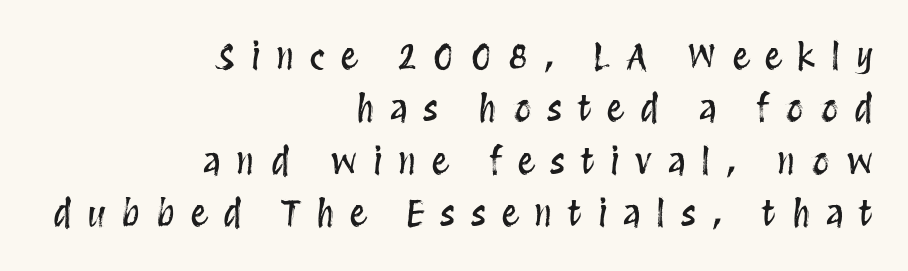
Q: Is the text italic (slanted)? A: No, it is upright.
Q: Is the text underlined? A: No.
Q: How is the paragraph aligned? A: Right-aligned.
Q: Is the spacing between letters normal or unusually wide? A: Unusually wide.
Q: Is the spacing between lines tight, normal or loose? A: Normal.
Q: Width (condensed, normal, or wide)? A: Condensed.
Q: Stroke contrast? A: Medium.
Q: x-height? A: Large.
Q: Monospaced? A: No.
